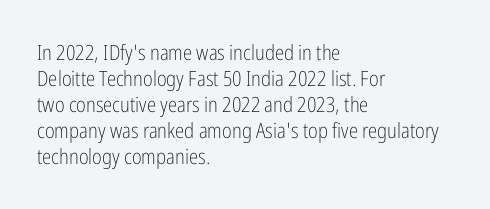
The typography opts for an upright posture over an oblique one. Unmarked baselines from the first word to the last. Students, note that the glyphs here touch the page at normal intervals. Which margin do the lines hug? The left one — the right edge is uneven. The typesetting does not lean heavy: it is not bold.
